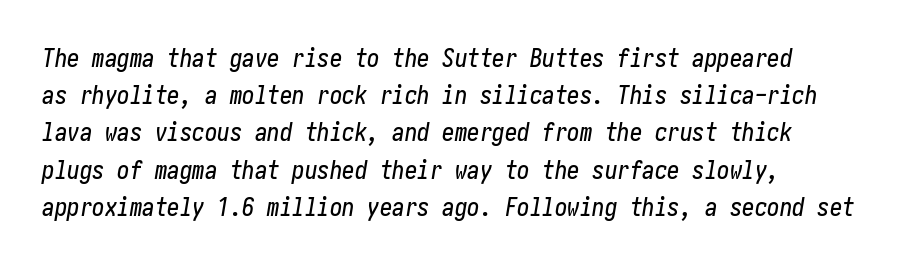
The image shows 25 px text type, italic (leaning right); set left-aligned, normal line spacing (1.49x), normal letter spacing, not underlined.
